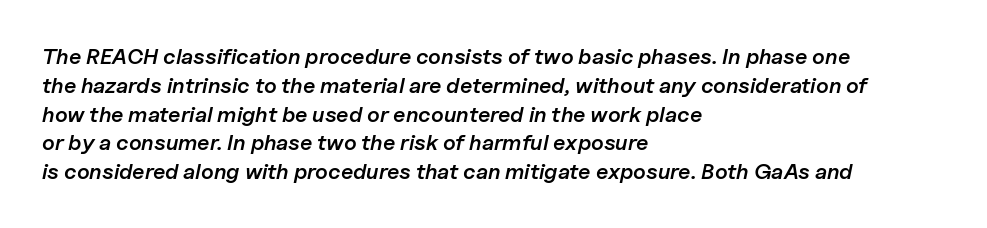
The image shows 22 px text type, italic (leaning right); set left-aligned, normal line spacing (1.31x), normal letter spacing, not underlined.
